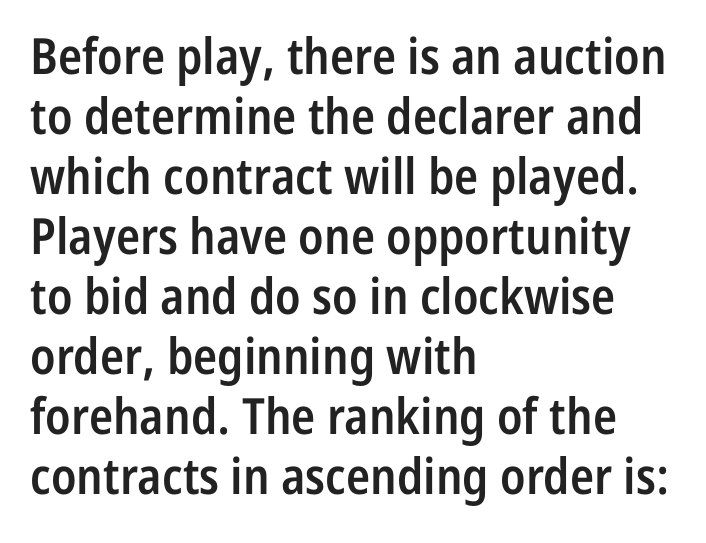
{"serif": "no", "italic": "no", "bold": "semi", "weight": "semibold", "width": "condensed", "stroke_contrast": "low", "x_height": "medium", "monospaced": "no", "underline": "no", "align": "left", "line_spacing_ratio": 1.2, "letter_spacing": "normal", "letter_spacing_em": 0.0, "glyph_px": 50}
